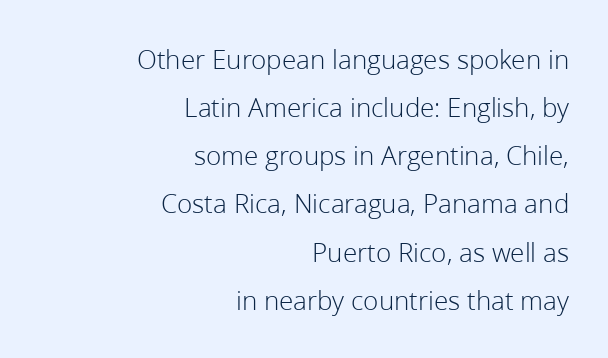
Q: Is the text bold? A: No.
Q: Is the text italic (slanted)? A: No, it is upright.
Q: Is the typeface a serif or a sans-serif typeface? A: Sans-serif.
Q: Is the text underlined? A: No.
Q: How is the paragraph aligned? A: Right-aligned.
Q: Is the spacing between letters normal or unusually wide? A: Normal.
Q: Width (condensed, normal, or wide)? A: Normal.
Q: Stroke contrast? A: Low.
Q: x-height? A: Medium.
Q: Monospaced? A: No.
